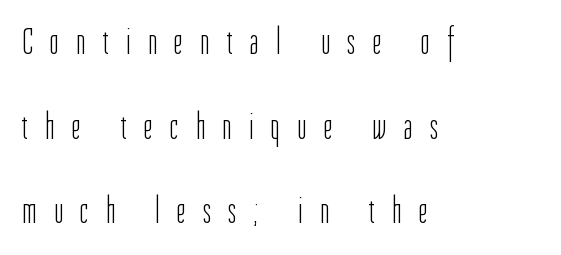
Q: Is the text bold? A: No.
Q: Is the text italic (slanted)? A: No, it is upright.
Q: Is the typeface a serif or a sans-serif typeface? A: Sans-serif.
Q: Is the text underlined? A: No.
Q: How is the paragraph aligned? A: Left-aligned.
Q: Is the spacing between letters normal or unusually wide? A: Unusually wide.
Q: Is the spacing between lines tight, normal or loose? A: Loose.
Q: Width (condensed, normal, or wide)? A: Condensed.
Q: Stroke contrast? A: Low.
Q: x-height? A: Medium.
Q: Monospaced? A: No.
